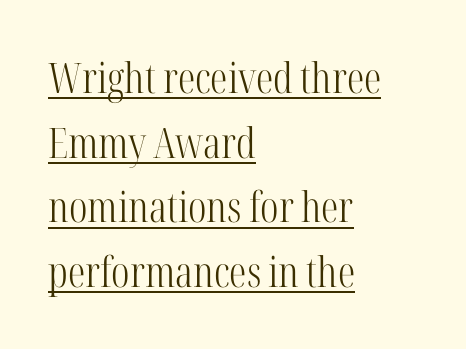
The image shows 42 px light, condensed serif type, upright; set left-aligned, normal line spacing (1.54x), normal letter spacing, underlined; high stroke contrast and a medium x-height.
